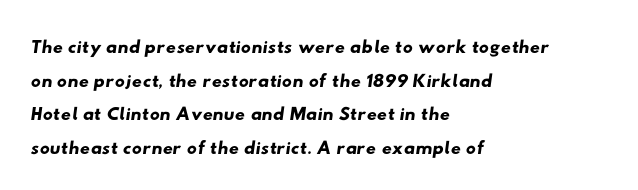
{"serif": "no", "width": "wide", "stroke_contrast": "low", "x_height": "small", "monospaced": "no", "underline": "no", "align": "left", "line_spacing_ratio": 1.2, "letter_spacing": "normal", "letter_spacing_em": 0.0, "glyph_px": 28}
